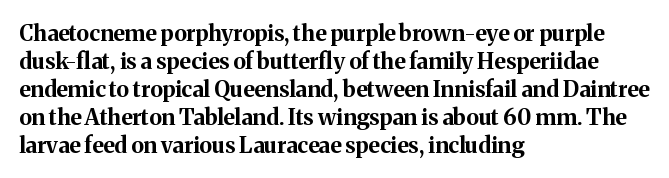
{"italic": "no", "bold": "yes", "underline": "no", "align": "left", "line_spacing": "normal", "line_spacing_ratio": 1.27, "letter_spacing": "normal", "letter_spacing_em": 0.0, "glyph_px": 22}
